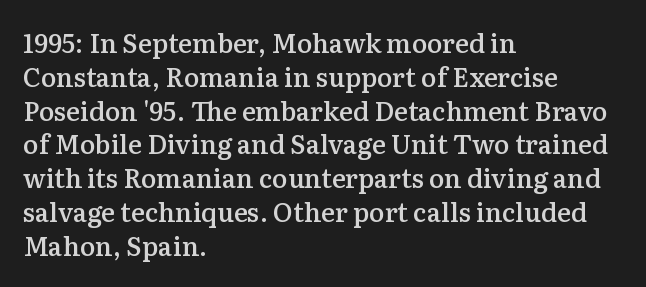
Q: Is the text bold? A: Semi-bold.
Q: Is the text italic (slanted)? A: No, it is upright.
Q: Is the text underlined? A: No.
Q: How is the paragraph aligned? A: Left-aligned.
Q: Is the spacing between letters normal or unusually wide? A: Normal.
Q: Is the spacing between lines tight, normal or loose? A: Normal.
